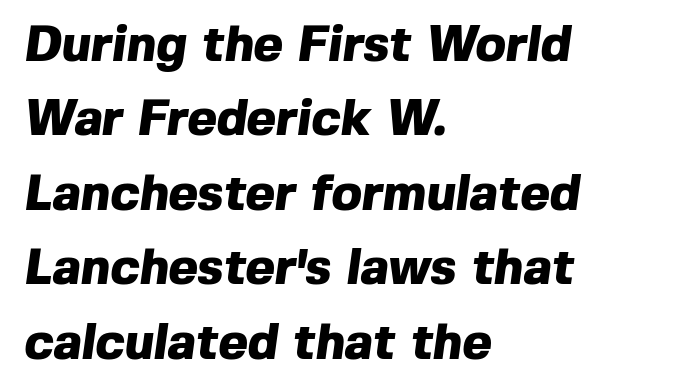
Q: Is the text bold? A: Yes.
Q: Is the typeface a serif or a sans-serif typeface? A: Sans-serif.
Q: Is the text underlined? A: No.
Q: How is the paragraph aligned? A: Left-aligned.
Q: Is the spacing between letters normal or unusually wide? A: Normal.
Q: Is the spacing between lines tight, normal or loose? A: Normal.
Q: Width (condensed, normal, or wide)? A: Normal.
Q: x-height? A: Medium.
Q: Monospaced? A: No.
